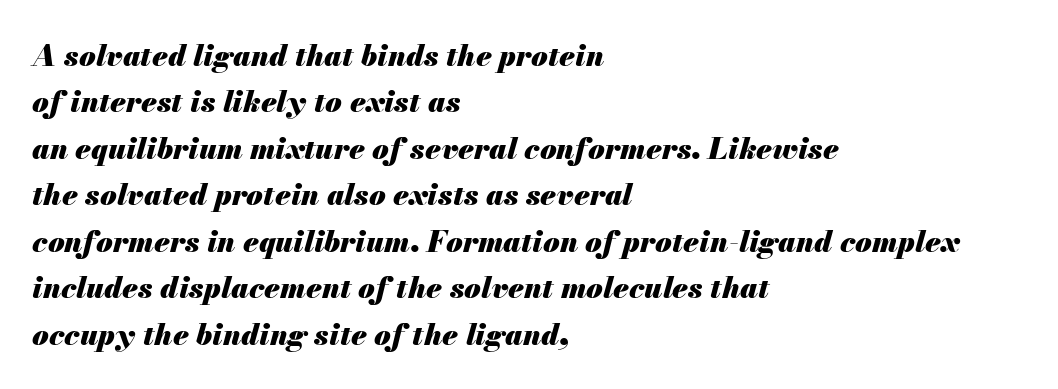
How are the letters spaced? Ordinarily, with no added tracking. A typesetter would call this leading conventional body-copy spacing. Every row of glyphs begins at an identical x-position on the left. Decoration check: the copy has no underline. The rendering applies a slant to the glyphs. Note the varied advance widths — an 'i' is clearly narrower than an 'm'.
